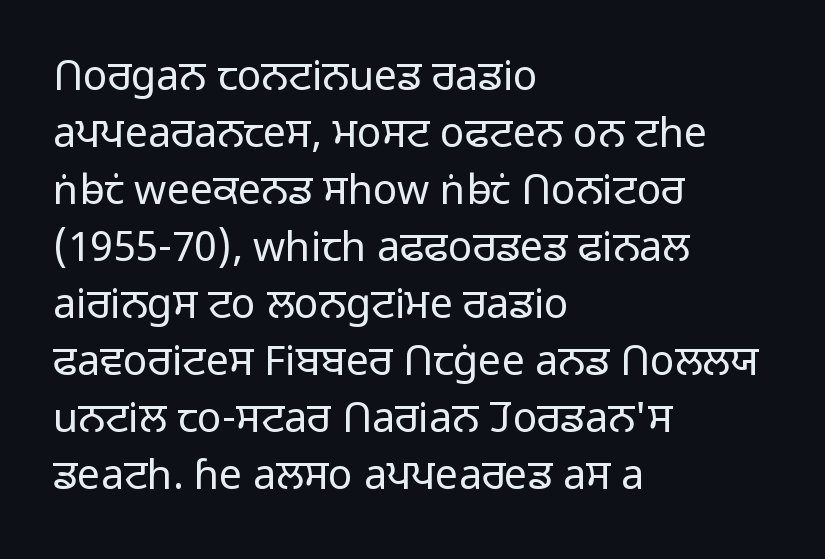
Q: Is the text bold? A: No.
Q: Is the text italic (slanted)? A: No, it is upright.
Q: Is the typeface a serif or a sans-serif typeface? A: Sans-serif.
Q: Is the text underlined? A: No.
Q: How is the paragraph aligned? A: Left-aligned.
Q: Is the spacing between letters normal or unusually wide? A: Normal.
Q: Is the spacing between lines tight, normal or loose? A: Normal.
Q: Width (condensed, normal, or wide)? A: Normal.
Q: Stroke contrast? A: Low.
Q: x-height? A: Medium.
Q: Monospaced? A: No.
